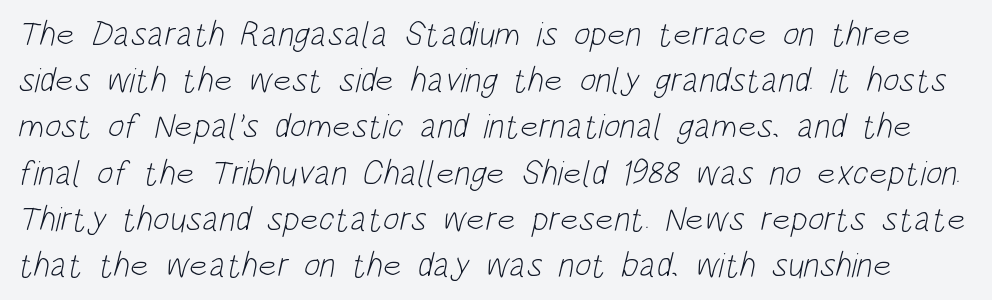
The image shows 35 px light, condensed sans-serif type; set normal line spacing (1.32x), normal letter spacing, not underlined; low stroke contrast and a large x-height.
